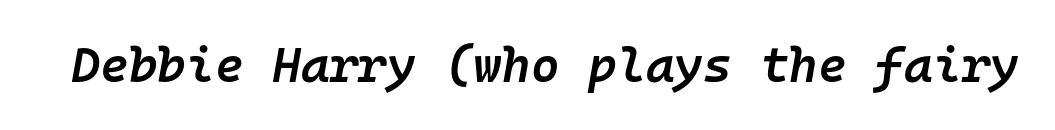
{"italic": "yes", "lean": "right", "slant_degrees": 10, "bold": "semi", "weight": "semibold", "width": "normal", "stroke_contrast": "low", "x_height": "medium", "monospaced": "yes", "underline": "no", "letter_spacing": "normal", "letter_spacing_em": 0.0, "glyph_px": 49}
